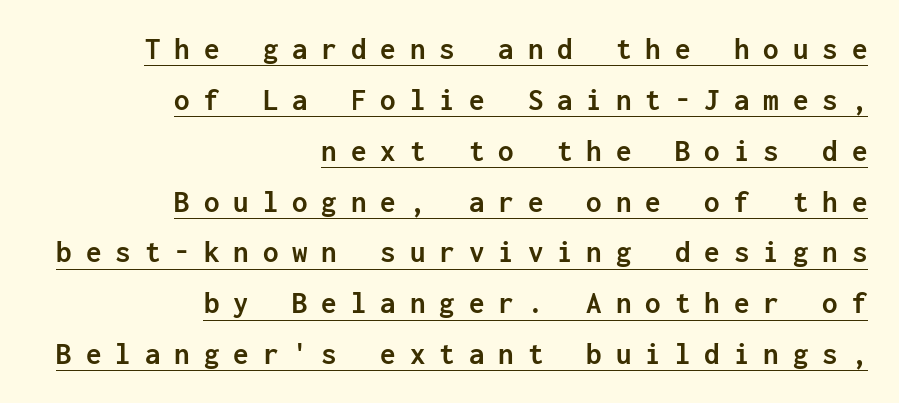
The image shows 31 px semibold sans-serif type, upright, monospaced; set right-aligned, normal line spacing (1.64x), unusually wide letter spacing (+0.45 em), underlined; low stroke contrast and a medium x-height.
